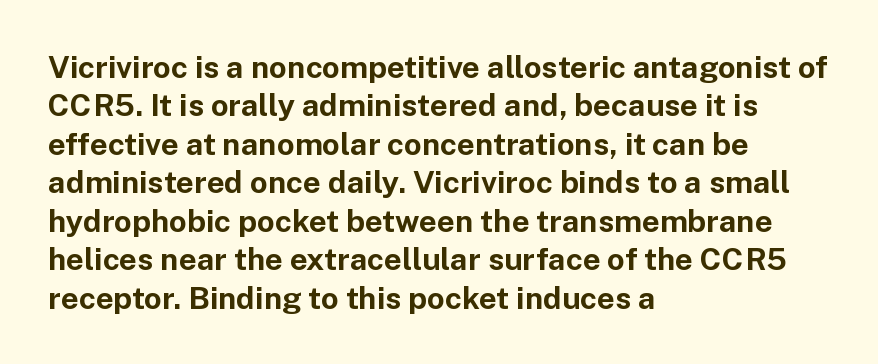
{"serif": "no", "italic": "no", "bold": "yes", "weight": "bold", "width": "normal", "stroke_contrast": "low", "x_height": "medium", "monospaced": "no", "underline": "no", "align": "left", "line_spacing_ratio": 1.24, "letter_spacing": "normal", "letter_spacing_em": 0.0, "glyph_px": 31}
